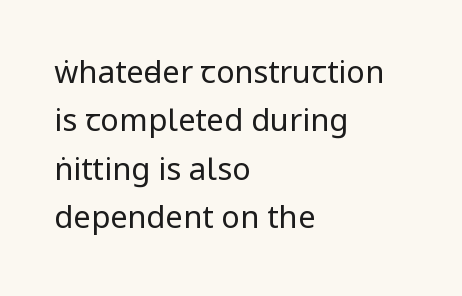
The image shows 31 px regular-weight, condensed sans-serif type, upright; set left-aligned, normal line spacing (1.56x), normal letter spacing, not underlined; low stroke contrast.
